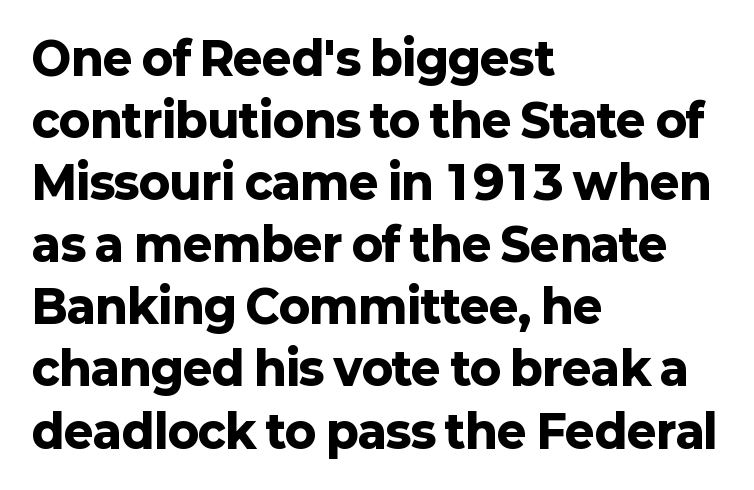
Q: Is the text bold? A: Yes.
Q: Is the text italic (slanted)? A: No, it is upright.
Q: Is the typeface a serif or a sans-serif typeface? A: Sans-serif.
Q: Is the text underlined? A: No.
Q: How is the paragraph aligned? A: Left-aligned.
Q: Is the spacing between letters normal or unusually wide? A: Normal.
Q: Is the spacing between lines tight, normal or loose? A: Normal.
Q: Width (condensed, normal, or wide)? A: Normal.
Q: Stroke contrast? A: Low.
Q: x-height? A: Medium.
Q: Monospaced? A: No.
